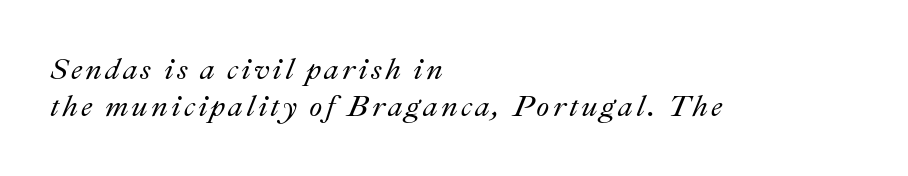
The image shows 30 px text type, italic (leaning right); set left-aligned, line spacing 1.24x, not underlined; medium stroke contrast and a small x-height.
